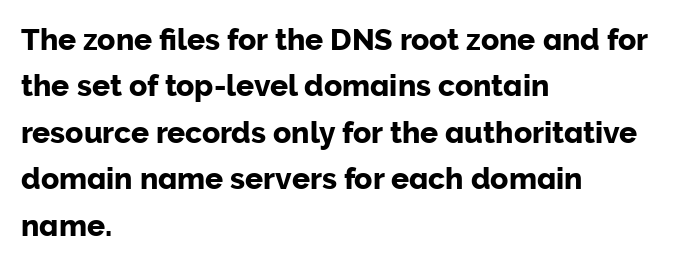
The words here are not underlined. The typography opts for an upright posture over an oblique one. What's the leading like? Ordinary, nothing unusual. A typesetter would call this proportional, since set widths differ per character.
